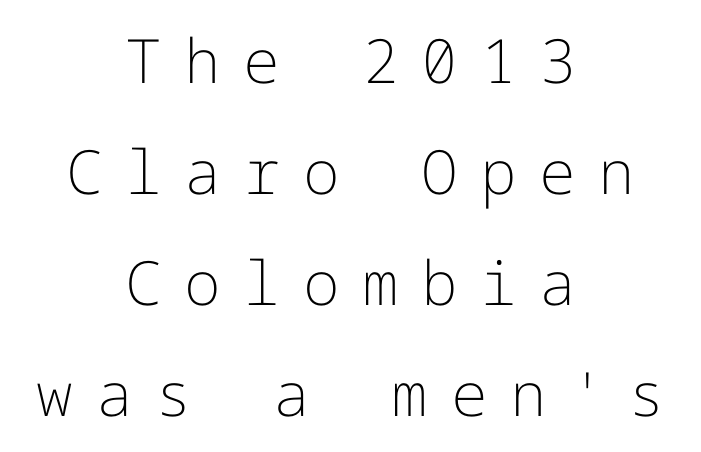
These lines are centered, leaving both edges ragged. A typesetter would label this face a sans. The typography opts for an upright posture over an oblique one. Loose tracking; the words dissolve into strings of separated letters. Honestly, there is no underline to notice here at all.
